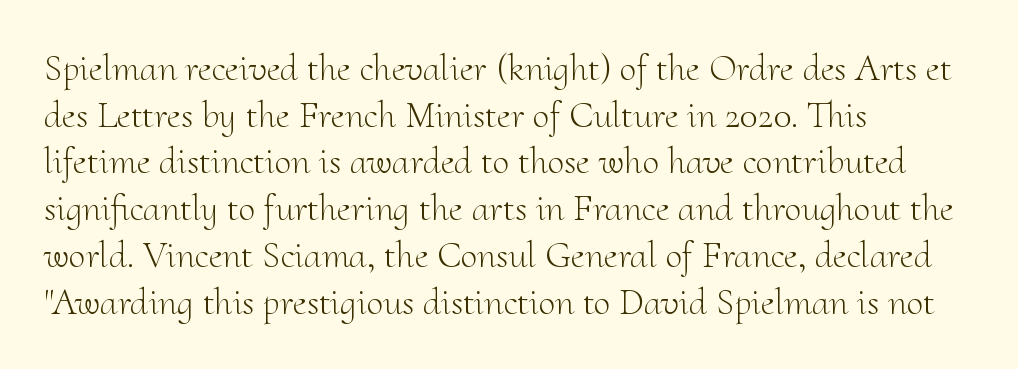
Q: Is the text bold? A: No.
Q: Is the text italic (slanted)? A: No, it is upright.
Q: Is the typeface a serif or a sans-serif typeface? A: Serif.
Q: Is the text underlined? A: No.
Q: How is the paragraph aligned? A: Left-aligned.
Q: Is the spacing between letters normal or unusually wide? A: Normal.
Q: Width (condensed, normal, or wide)? A: Normal.
Q: Stroke contrast? A: Medium.
Q: x-height? A: Small.
Q: Monospaced? A: No.
